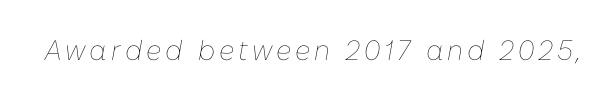
Q: Is the text bold? A: No.
Q: Is the text italic (slanted)? A: Yes, it leans right by about 10 degrees.
Q: Is the text underlined? A: No.
Q: Width (condensed, normal, or wide)? A: Normal.
Q: Stroke contrast? A: Low.
Q: x-height? A: Medium.
Q: Monospaced? A: No.
